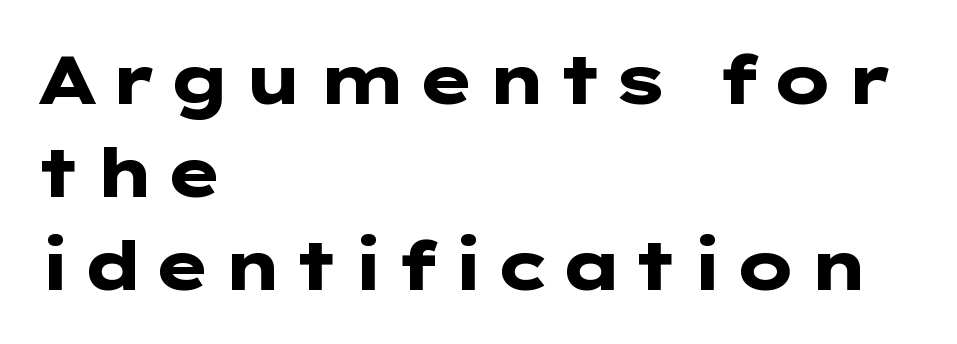
{"serif": "no", "italic": "no", "bold": "yes", "weight": "heavy", "width": "wide", "stroke_contrast": "low", "x_height": "medium", "underline": "no", "align": "left", "line_spacing": "normal", "line_spacing_ratio": 1.37, "glyph_px": 68}
